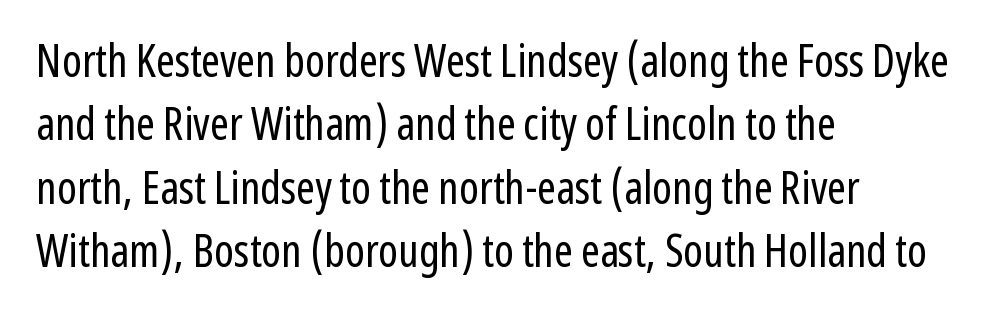
The image shows 45 px regular-weight, condensed sans-serif type, upright; set left-aligned, normal line spacing (1.41x), normal letter spacing, not underlined; low stroke contrast and a medium x-height.
